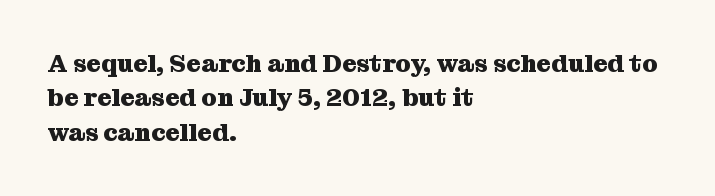
{"italic": "no", "bold": "yes", "underline": "no", "align": "left", "line_spacing": "normal", "line_spacing_ratio": 1.38, "letter_spacing": "normal", "letter_spacing_em": 0.0, "glyph_px": 25}
